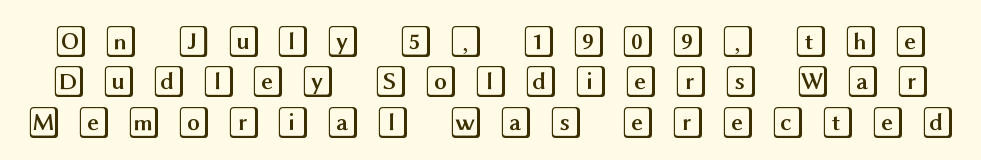
{"italic": "no", "width": "wide", "x_height": "large", "underline": "no", "line_spacing": "normal", "line_spacing_ratio": 1.26, "letter_spacing": "wide", "letter_spacing_em": 0.46, "glyph_px": 32}
